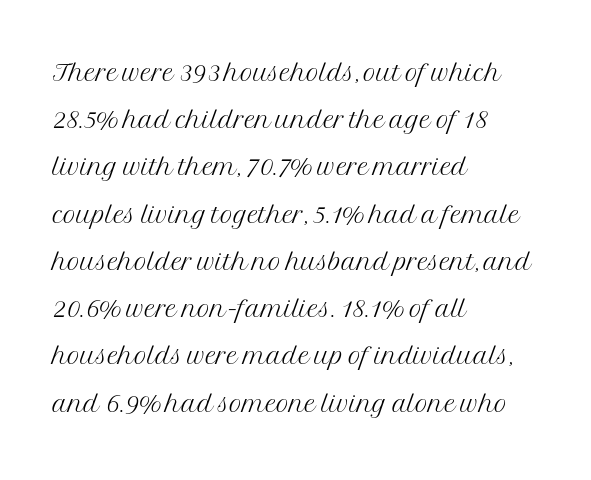
Q: Is the text bold? A: No.
Q: Is the text italic (slanted)? A: Yes.
Q: Is the typeface a serif or a sans-serif typeface? A: Serif.
Q: Is the text underlined? A: No.
Q: How is the paragraph aligned? A: Left-aligned.
Q: Is the spacing between letters normal or unusually wide? A: Normal.
Q: Is the spacing between lines tight, normal or loose? A: Normal.
Q: Width (condensed, normal, or wide)? A: Normal.
Q: Stroke contrast? A: Medium.
Q: x-height? A: Medium.
Q: Monospaced? A: No.
